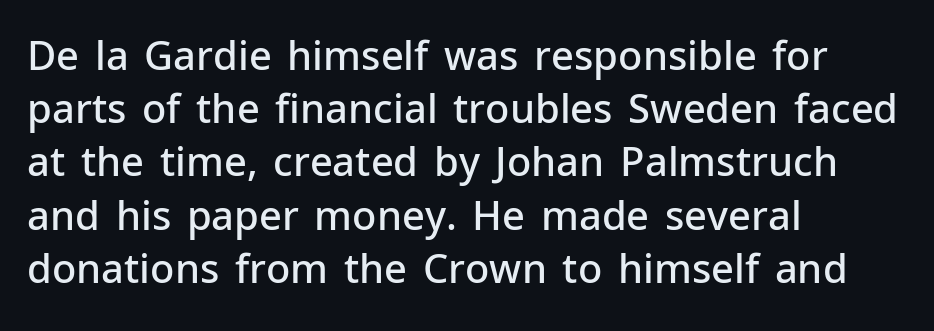
{"serif": "no", "italic": "no", "bold": "semi", "weight": "semibold", "width": "normal", "stroke_contrast": "low", "x_height": "medium", "monospaced": "no", "underline": "no", "align": "left", "line_spacing": "normal", "line_spacing_ratio": 1.33, "letter_spacing": "normal", "letter_spacing_em": 0.0, "glyph_px": 40}
